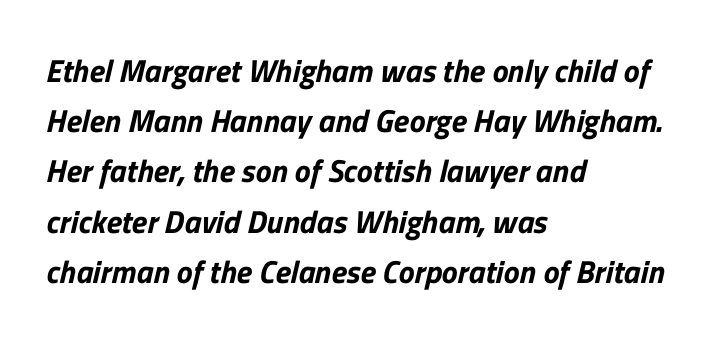
The image shows 32 px sans-serif type; set left-aligned, normal line spacing (1.57x), normal letter spacing, not underlined; low stroke contrast and a medium x-height.
